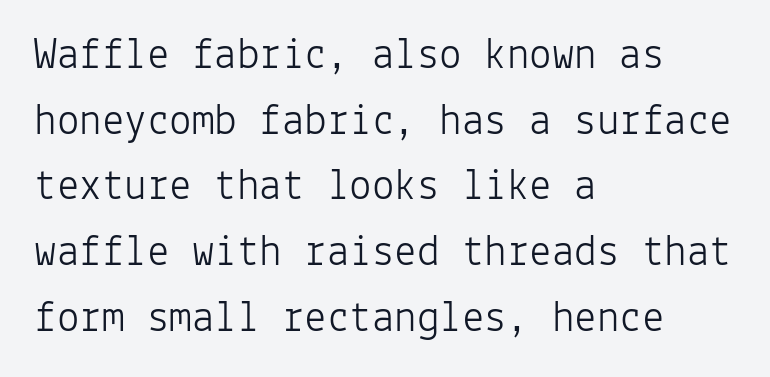
Q: Is the text bold? A: No.
Q: Is the text italic (slanted)? A: No, it is upright.
Q: Is the typeface a serif or a sans-serif typeface? A: Sans-serif.
Q: Is the text underlined? A: No.
Q: How is the paragraph aligned? A: Left-aligned.
Q: Is the spacing between letters normal or unusually wide? A: Normal.
Q: Is the spacing between lines tight, normal or loose? A: Normal.
Q: Width (condensed, normal, or wide)? A: Normal.
Q: Stroke contrast? A: Low.
Q: x-height? A: Medium.
Q: Monospaced? A: Yes.
